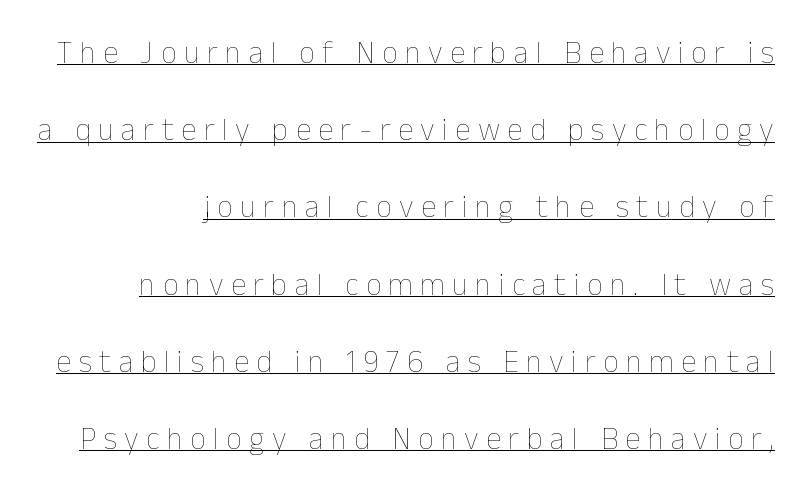
Letter spacing: wide. The sample's only ornament is a line tracing under the words. A roman cut, with each character standing at attention. Spacing verdict: proportional, widths tailored to each character.
